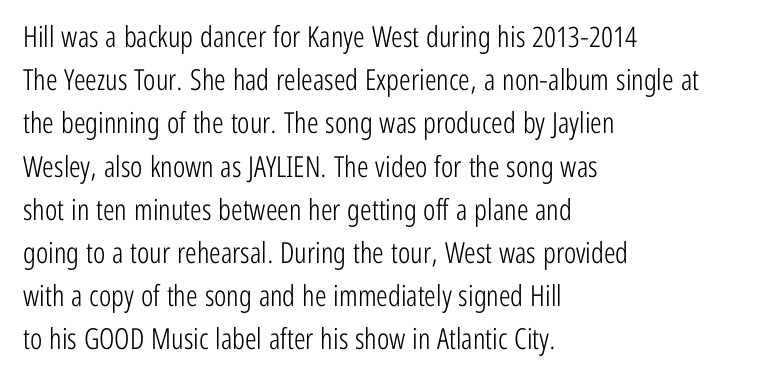
The image shows 29 px light, condensed sans-serif type, upright; set left-aligned, normal line spacing (1.49x), normal letter spacing, not underlined; low stroke contrast and a medium x-height.
